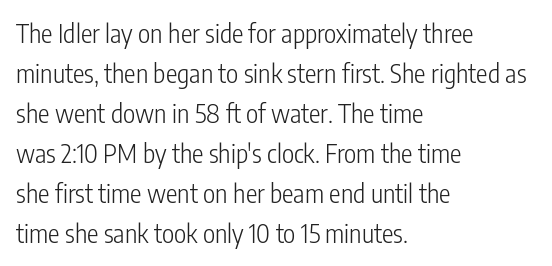
{"italic": "no", "bold": "no", "underline": "no", "align": "left", "line_spacing": "normal", "line_spacing_ratio": 1.54, "letter_spacing": "normal", "letter_spacing_em": 0.0, "glyph_px": 26}
